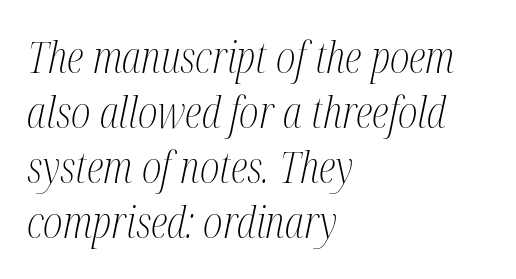
{"serif": "yes", "italic": "yes", "lean": "right", "slant_degrees": 12, "bold": "no", "weight": "light", "width": "condensed", "stroke_contrast": "medium", "x_height": "medium", "monospaced": "no", "underline": "no", "align": "left", "line_spacing": "normal", "line_spacing_ratio": 1.28, "letter_spacing": "normal", "letter_spacing_em": 0.0, "glyph_px": 43}
